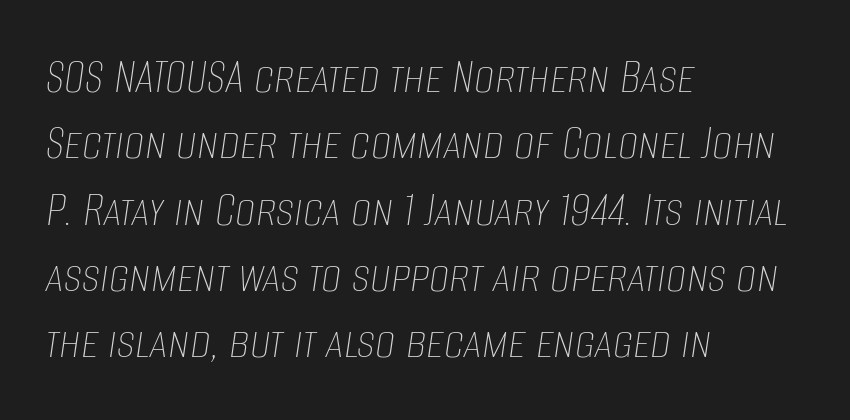
{"italic": "yes", "lean": "right", "slant_degrees": 8, "bold": "no", "weight": "thin", "width": "condensed", "stroke_contrast": "low", "x_height": "large", "monospaced": "no", "underline": "no", "align": "left", "line_spacing": "normal", "line_spacing_ratio": 1.3, "letter_spacing": "normal", "letter_spacing_em": 0.0, "glyph_px": 51}
